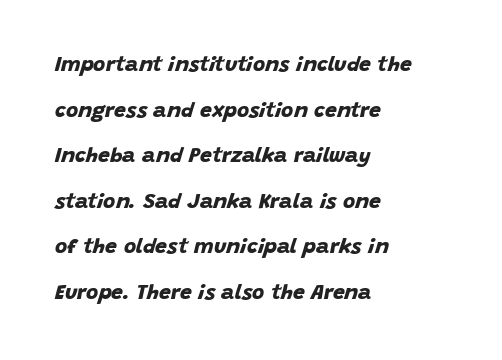
{"bold": "yes", "underline": "no", "align": "left", "line_spacing": "loose", "line_spacing_ratio": 2.17, "letter_spacing": "normal", "letter_spacing_em": 0.0, "glyph_px": 21}
